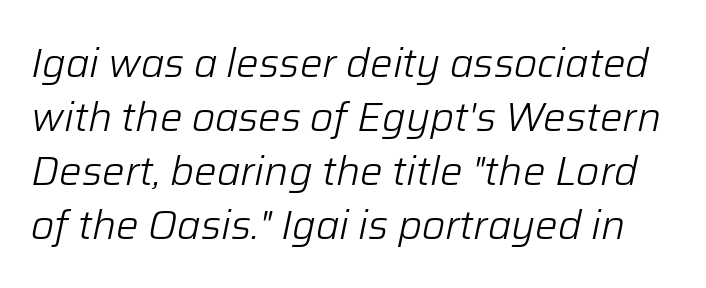
Q: Is the text bold? A: No.
Q: Is the text italic (slanted)? A: Yes, it leans right by about 12 degrees.
Q: Is the text underlined? A: No.
Q: Is the spacing between letters normal or unusually wide? A: Normal.
Q: Is the spacing between lines tight, normal or loose? A: Normal.
Q: Width (condensed, normal, or wide)? A: Normal.
Q: Stroke contrast? A: Low.
Q: x-height? A: Medium.
Q: Monospaced? A: No.
